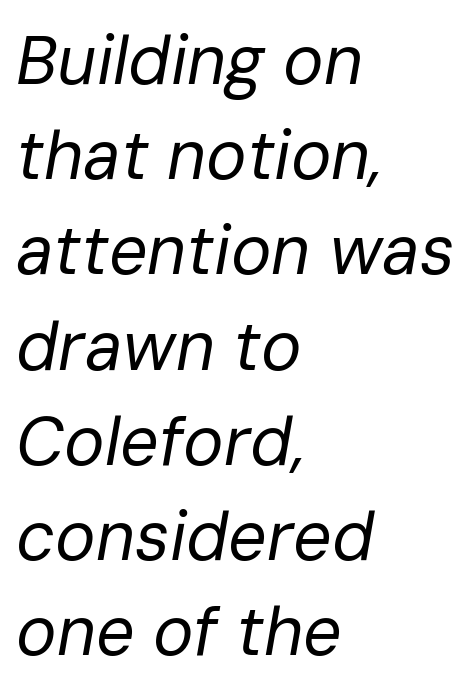
Q: Is the text bold? A: No.
Q: Is the text italic (slanted)? A: Yes, it leans right by about 10 degrees.
Q: Is the text underlined? A: No.
Q: How is the paragraph aligned? A: Left-aligned.
Q: Is the spacing between letters normal or unusually wide? A: Normal.
Q: Is the spacing between lines tight, normal or loose? A: Normal.
Q: Width (condensed, normal, or wide)? A: Normal.
Q: Stroke contrast? A: Low.
Q: x-height? A: Medium.
Q: Monospaced? A: No.
